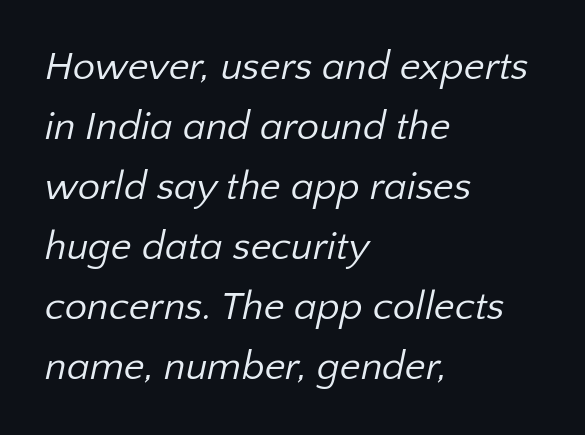
{"serif": "no", "bold": "no", "weight": "regular", "width": "normal", "stroke_contrast": "low", "x_height": "medium", "monospaced": "no", "underline": "no", "align": "left", "line_spacing": "normal", "line_spacing_ratio": 1.5, "letter_spacing": "normal", "letter_spacing_em": 0.0, "glyph_px": 40}
